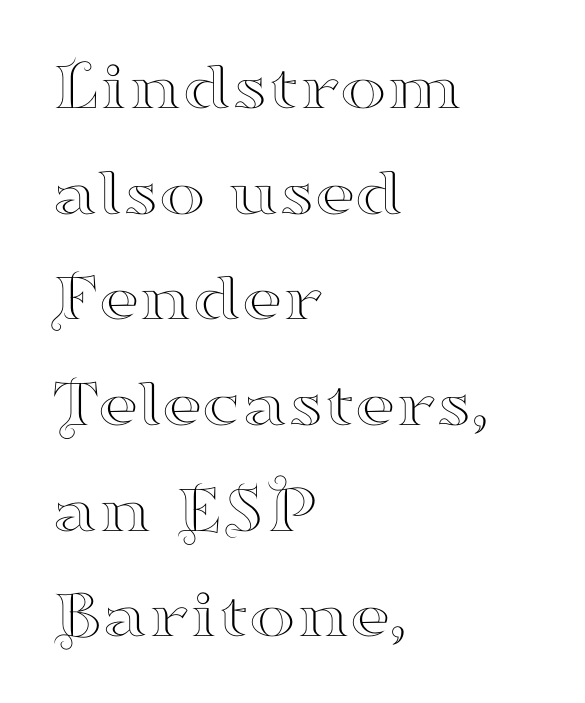
Each row of text sits above clean, open space. The rag falls on the right side of this text block. Each letter keeps its own natural width here, so spacing adapts to shape. Each new line begins a customary step beneath the previous one.
